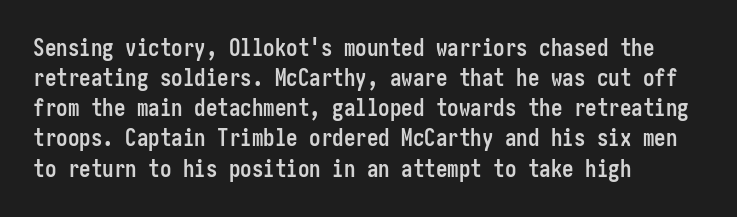
{"italic": "no", "bold": "yes", "underline": "no", "align": "left", "line_spacing": "normal", "line_spacing_ratio": 1.31, "letter_spacing": "normal", "letter_spacing_em": 0.0, "glyph_px": 23}
